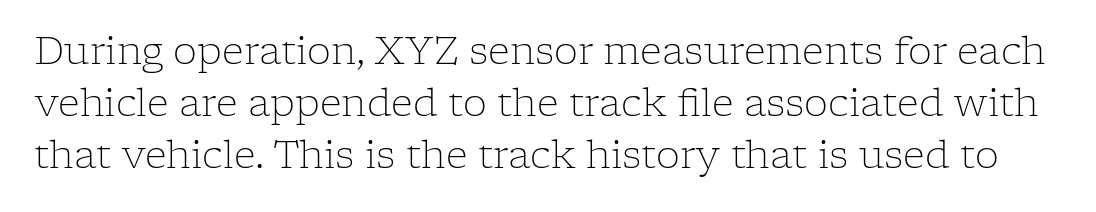
Q: Is the text bold? A: No.
Q: Is the text italic (slanted)? A: No, it is upright.
Q: Is the typeface a serif or a sans-serif typeface? A: Serif.
Q: Is the text underlined? A: No.
Q: Is the spacing between letters normal or unusually wide? A: Normal.
Q: Is the spacing between lines tight, normal or loose? A: Normal.
Q: Width (condensed, normal, or wide)? A: Normal.
Q: Stroke contrast? A: Low.
Q: x-height? A: Medium.
Q: Monospaced? A: No.
